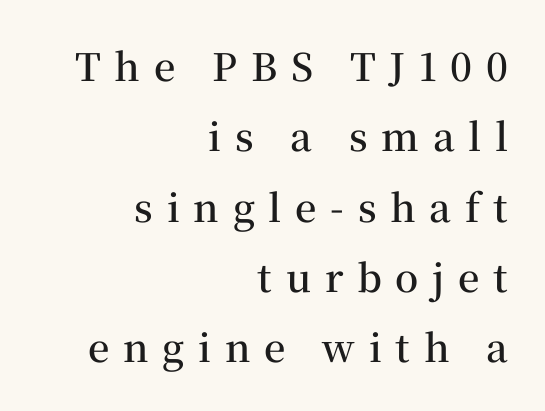
Which margin do the lines hug? The right one — the left edge is uneven. Letters rest on an invisible, unmarked baseline. Moderately thickened strokes mark this as semibold type. Character widths vary here, with narrow letters taking less room than wide ones.
